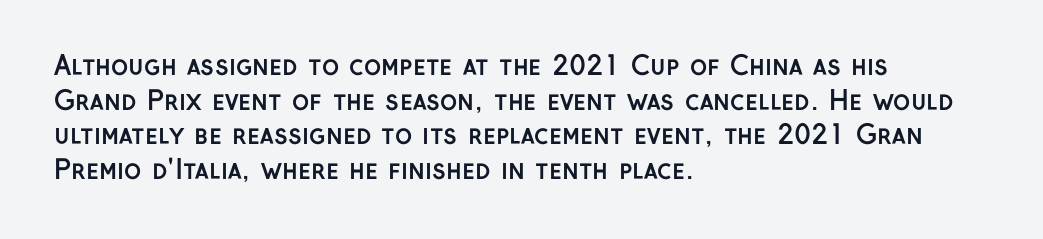
The image shows 26 px bold type, upright; set left-aligned, normal line spacing (1.33x), normal letter spacing, not underlined.
